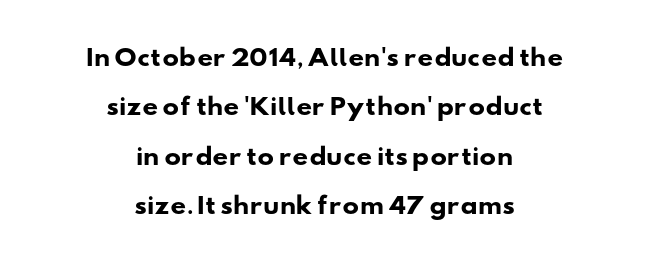
Q: Is the text bold? A: Yes.
Q: Is the text underlined? A: No.
Q: How is the paragraph aligned? A: Centered.
Q: Is the spacing between letters normal or unusually wide? A: Normal.
Q: Is the spacing between lines tight, normal or loose? A: Loose.
